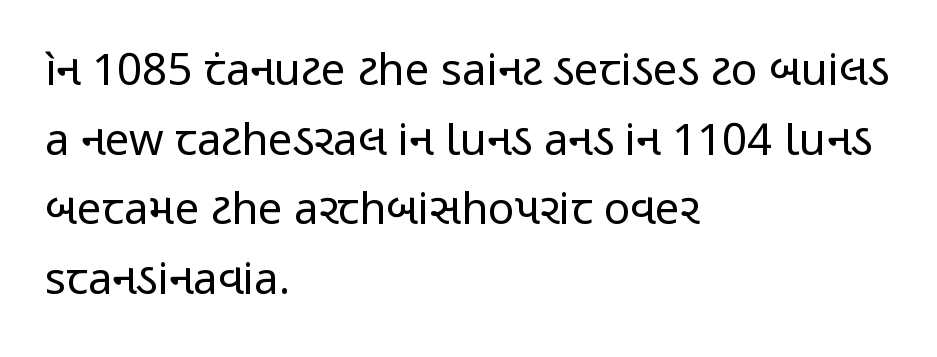
{"serif": "no", "italic": "no", "bold": "no", "weight": "regular", "width": "condensed", "stroke_contrast": "low", "x_height": "medium", "monospaced": "no", "underline": "no", "align": "left", "line_spacing": "normal", "line_spacing_ratio": 1.58, "letter_spacing": "normal", "letter_spacing_em": 0.0, "glyph_px": 44}
